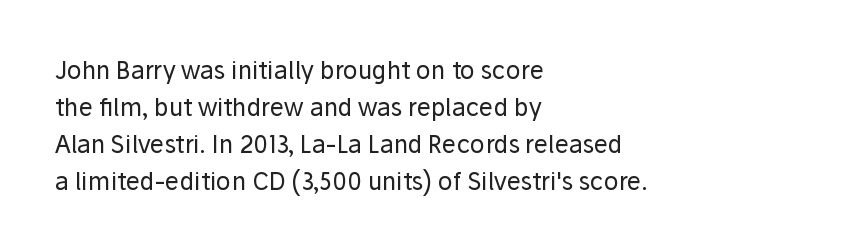
Q: Is the text bold? A: No.
Q: Is the text italic (slanted)? A: No, it is upright.
Q: Is the text underlined? A: No.
Q: How is the paragraph aligned? A: Left-aligned.
Q: Is the spacing between letters normal or unusually wide? A: Normal.
Q: Is the spacing between lines tight, normal or loose? A: Normal.
